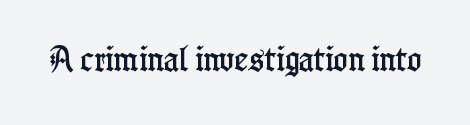
Q: Is the text italic (slanted)? A: No, it is upright.
Q: Is the text underlined? A: No.
Q: Is the spacing between letters normal or unusually wide? A: Normal.
